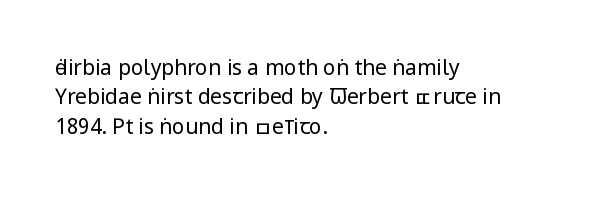
The image shows 21 px text type, upright; set left-aligned, normal line spacing (1.4x), normal letter spacing, not underlined.
